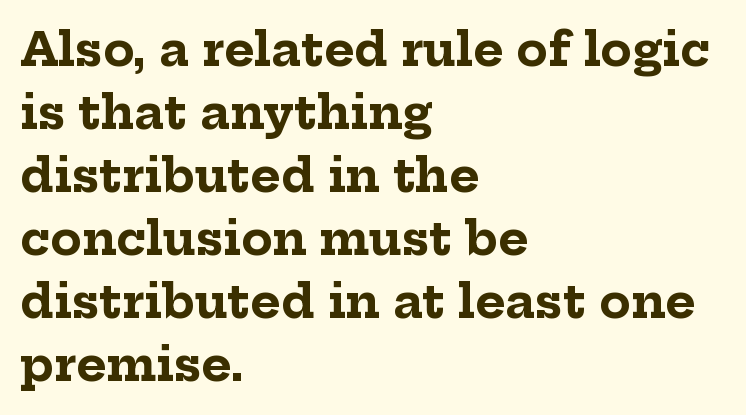
Unlike a clean sans, this face finishes its strokes with serifs. The axis of the letterforms is exactly vertical. These lines stack with their left ends in a neat column. Proportional: the letters do not fall into vertical columns. Spacing between characters is what you'd get straight out of the box.
